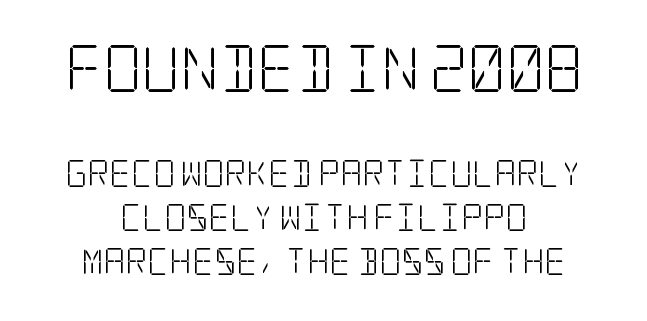
Q: Is the text bold? A: No.
Q: Is the text italic (slanted)? A: No, it is upright.
Q: Is the typeface a serif or a sans-serif typeface? A: Serif.
Q: Is the text underlined? A: No.
Q: How is the paragraph aligned? A: Centered.
Q: Is the spacing between letters normal or unusually wide? A: Normal.
Q: Is the spacing between lines tight, normal or loose? A: Normal.
Q: Which block of text is set in a larger size, the first (top) or the second (bottom)? A: The first (top) one.
Q: Width (condensed, normal, or wide)? A: Condensed.
Q: Stroke contrast? A: Low.
Q: x-height? A: Large.
